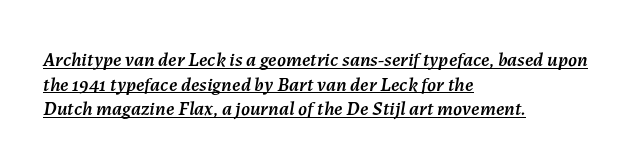
In designer terms, the underline attribute is active on this setting. Short and long lines alike share a common starting point at left. Notice how the stems are inclined rather than vertical — that's the hallmark of italics. Inter-character spacing is left at the font's built-in metrics.
